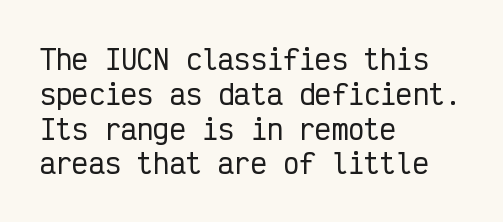
{"italic": "no", "underline": "no", "align": "left", "line_spacing": "normal", "line_spacing_ratio": 1.29, "letter_spacing": "normal", "letter_spacing_em": 0.0, "glyph_px": 27}
